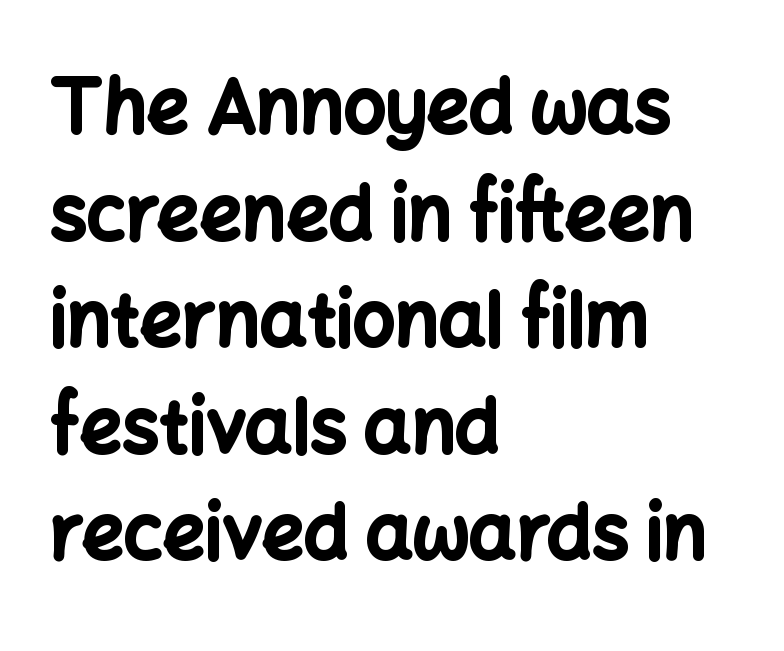
Q: Is the text bold? A: Yes.
Q: Is the text italic (slanted)? A: No, it is upright.
Q: Is the typeface a serif or a sans-serif typeface? A: Sans-serif.
Q: Is the text underlined? A: No.
Q: How is the paragraph aligned? A: Left-aligned.
Q: Is the spacing between letters normal or unusually wide? A: Normal.
Q: Is the spacing between lines tight, normal or loose? A: Normal.
Q: Width (condensed, normal, or wide)? A: Normal.
Q: Stroke contrast? A: Low.
Q: x-height? A: Medium.
Q: Monospaced? A: No.
